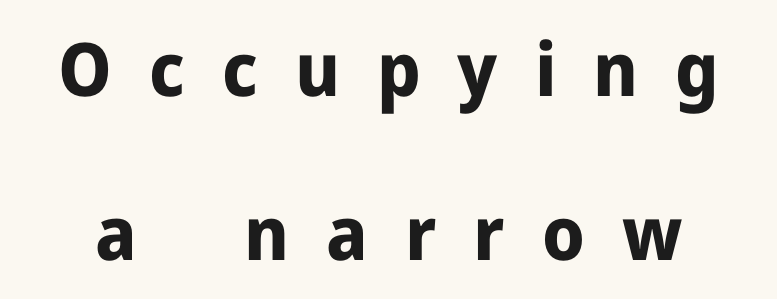
The image shows 74 px bold sans-serif type, upright; set loose line spacing (2.22x), unusually wide letter spacing (+0.5 em), not underlined; low stroke contrast and a medium x-height.
